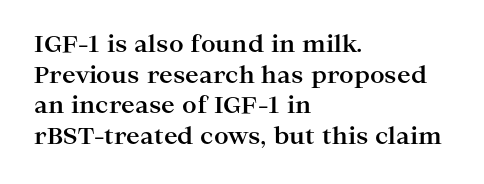
The image shows 23 px bold type, upright; set left-aligned, normal line spacing (1.33x), normal letter spacing, not underlined.
